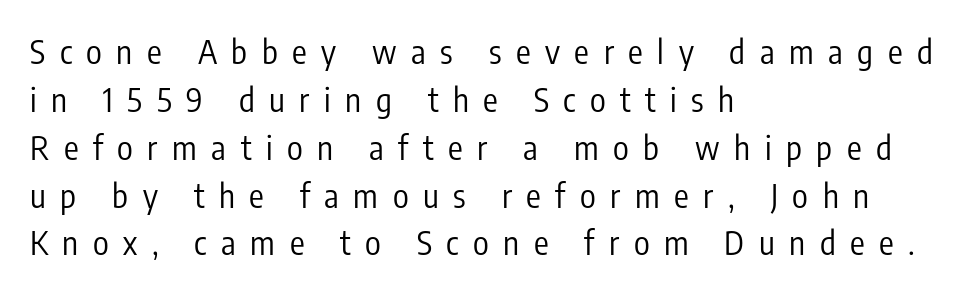
Nobody drew a line under any word here. Vertical strokes here are truly vertical. The rendering uses a moderate line-height, typical for paragraphs. Loose tracking; the words dissolve into strings of separated letters. Bold? No — there's no thickening of the strokes.
